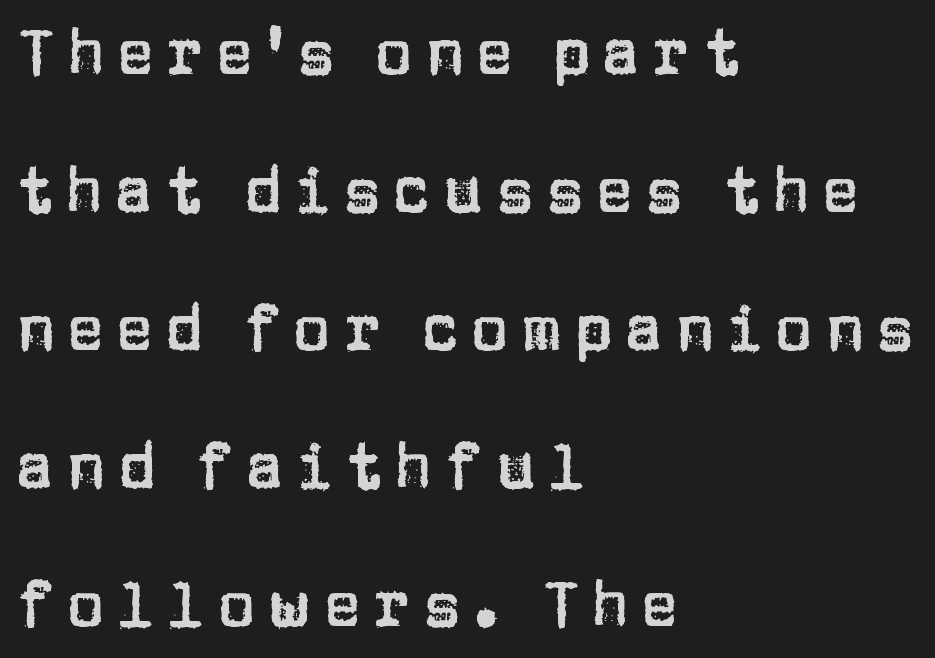
This sample has the flowing, uneven cadence of proportional lettering. The lettering holds an erect, upright posture throughout. A clean baseline with only descenders dipping below it. Nothing sits at the stroke ends, so this counts as sans-serif. A student would call this left alignment; a typographer would say flush left, rag right. In terms of leading, this rendering errs on the spacious side.
